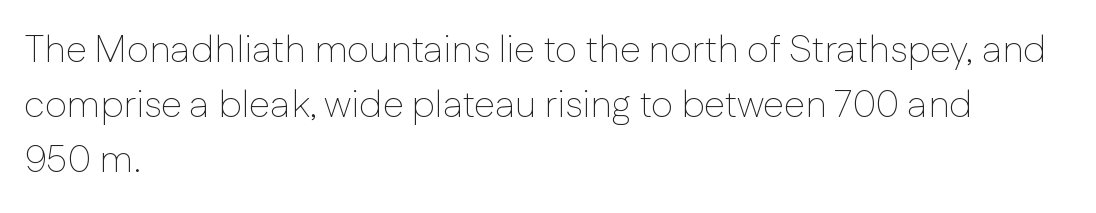
The face used here is proportionally spaced, like ordinary book or web type. Nothing unusual about the tracking: characters are spaced as the font intends. Each letter's strokes conclude bluntly, with no projecting serifs. Leftover space on each line is placed entirely after the last word. Unlike italic type, these characters show no tilt at all. Is this a heavy cut? Hardly; it is regular or lighter.
